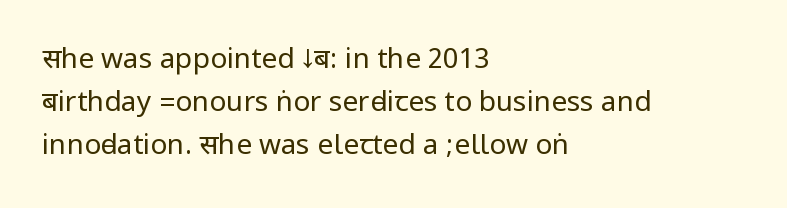
Q: Is the text bold? A: No.
Q: Is the text italic (slanted)? A: No, it is upright.
Q: Is the typeface a serif or a sans-serif typeface? A: Sans-serif.
Q: Is the text underlined? A: No.
Q: How is the paragraph aligned? A: Left-aligned.
Q: Is the spacing between letters normal or unusually wide? A: Normal.
Q: Is the spacing between lines tight, normal or loose? A: Normal.
Q: Width (condensed, normal, or wide)? A: Condensed.
Q: Stroke contrast? A: Low.
